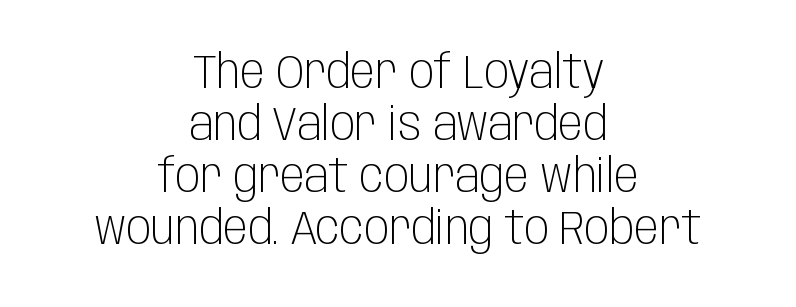
Q: Is the text bold? A: No.
Q: Is the text italic (slanted)? A: No, it is upright.
Q: Is the typeface a serif or a sans-serif typeface? A: Sans-serif.
Q: Is the text underlined? A: No.
Q: How is the paragraph aligned? A: Centered.
Q: Is the spacing between letters normal or unusually wide? A: Normal.
Q: Is the spacing between lines tight, normal or loose? A: Tight.
Q: Width (condensed, normal, or wide)? A: Condensed.
Q: Stroke contrast? A: Low.
Q: x-height? A: Large.
Q: Monospaced? A: No.
